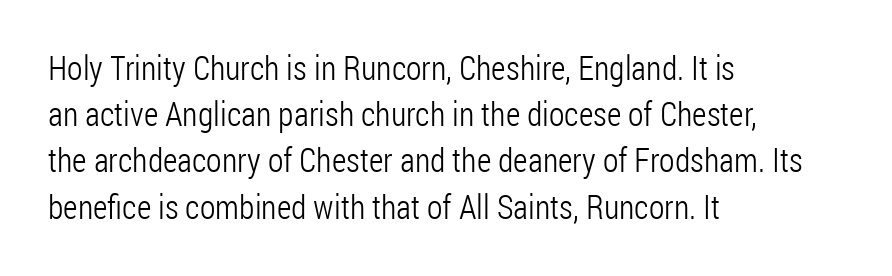
Unlike a traditional serif, this face leaves its strokes unadorned. The rendering keeps characters at their native spacing. A student would call this left alignment; a typographer would say flush left, rag right. Summary of vertical rhythm: regular, with standard interline spacing. The letters advance in unequal steps, a hallmark of proportional type. The cut favours lightness, reaching ordinary text weight at its darkest.
